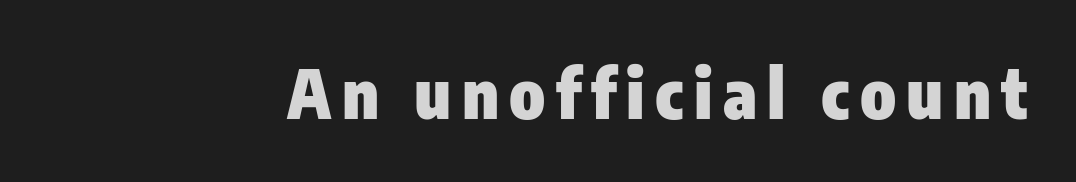
The image shows 68 px heavy, condensed sans-serif type, upright; set not underlined; low stroke contrast and a medium x-height.
